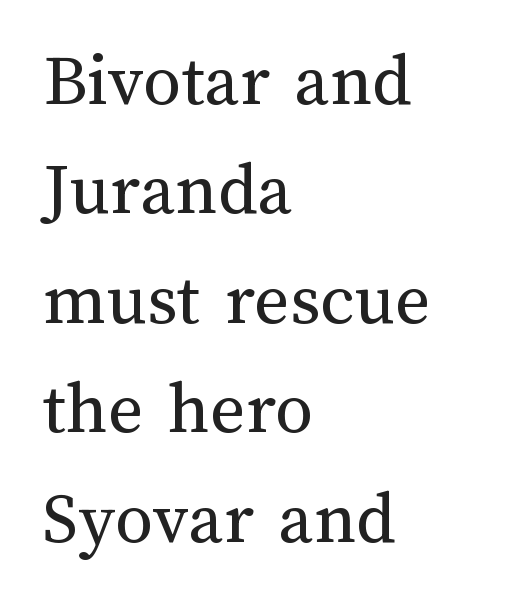
Character widths vary here, with narrow letters taking less room than wide ones. The specimen reads as upright at a glance. Observe the ordinary spacing: letters are neighbours, not strangers. The setting favours the left margin, as ordinary paragraphs usually do. The leading is moderate, giving the passage an even texture. Counters stay open thanks to moderate or lighter strokes.
